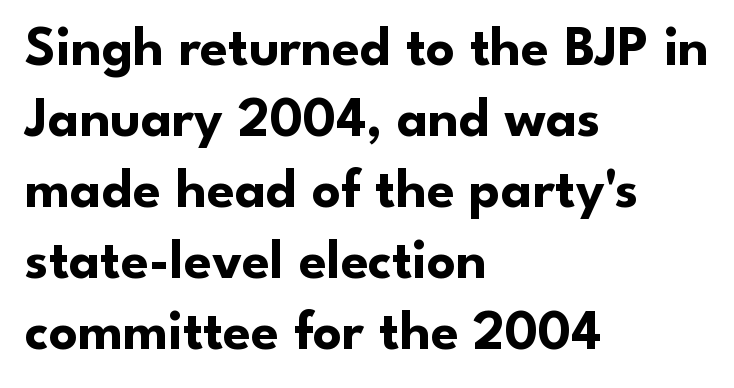
{"serif": "no", "italic": "no", "bold": "yes", "weight": "bold", "width": "normal", "stroke_contrast": "low", "x_height": "small", "monospaced": "no", "underline": "no", "align": "left", "line_spacing": "normal", "line_spacing_ratio": 1.27, "letter_spacing": "normal", "letter_spacing_em": 0.0, "glyph_px": 56}
